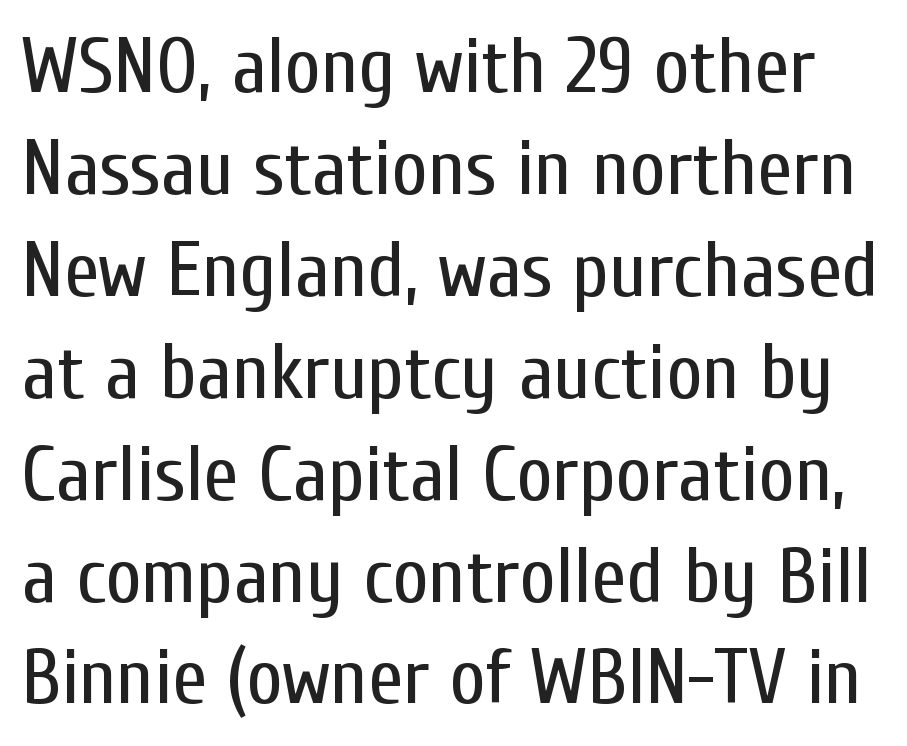
Q: Is the text bold? A: No.
Q: Is the text italic (slanted)? A: No, it is upright.
Q: Is the typeface a serif or a sans-serif typeface? A: Sans-serif.
Q: Is the text underlined? A: No.
Q: Is the spacing between letters normal or unusually wide? A: Normal.
Q: Is the spacing between lines tight, normal or loose? A: Normal.
Q: Width (condensed, normal, or wide)? A: Condensed.
Q: Stroke contrast? A: Low.
Q: x-height? A: Medium.
Q: Monospaced? A: No.
